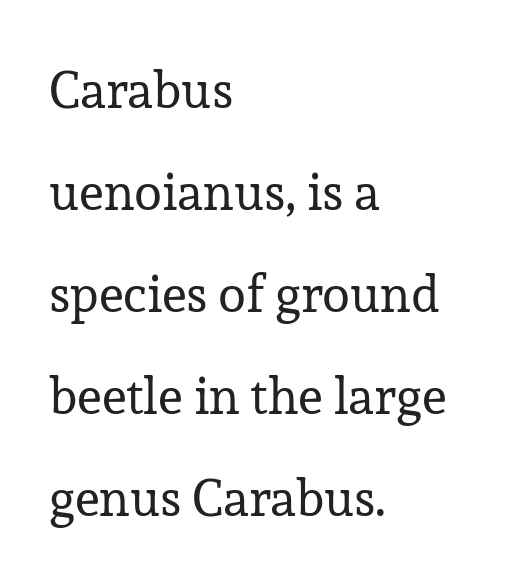
Is the block centered? No — it sits flush against the left margin. Vertically, the passage feels expansive, rows floating well apart. Here the designer chose a conventional face with non-uniform glyph widths. Counters stay open thanks to moderate or lighter strokes. Tracking here is standard; glyphs follow each other at the usual distance. Italic? Not at all — the glyphs are vertical.
